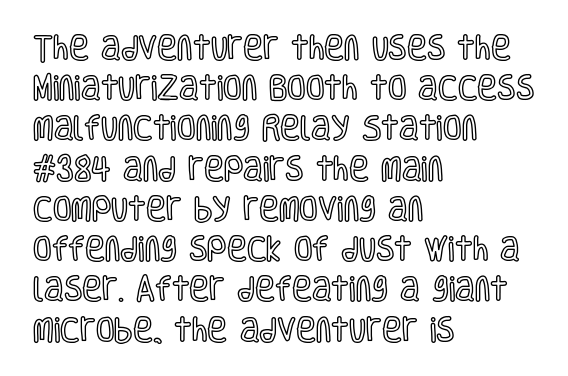
Summary of vertical rhythm: regular, with standard interline spacing. No italicization has been applied; the sample stays upright. One-word summary of the alignment: left. The line texture is even and compact thanks to regular tracking. The space directly below the letters is spotless.
